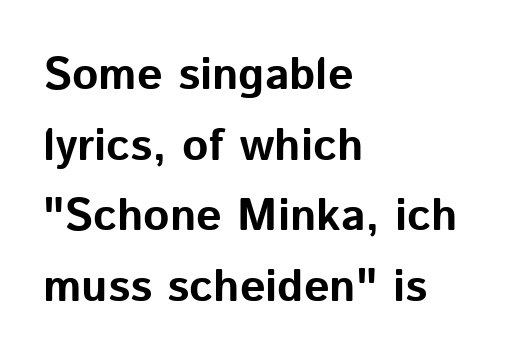
The passage shown has conventional tracking throughout. Anything drawn beneath the words? Only blank space. Is the block centered? No — it sits flush against the left margin. Upright lettering throughout. The leading is moderate, giving the passage an even texture.
